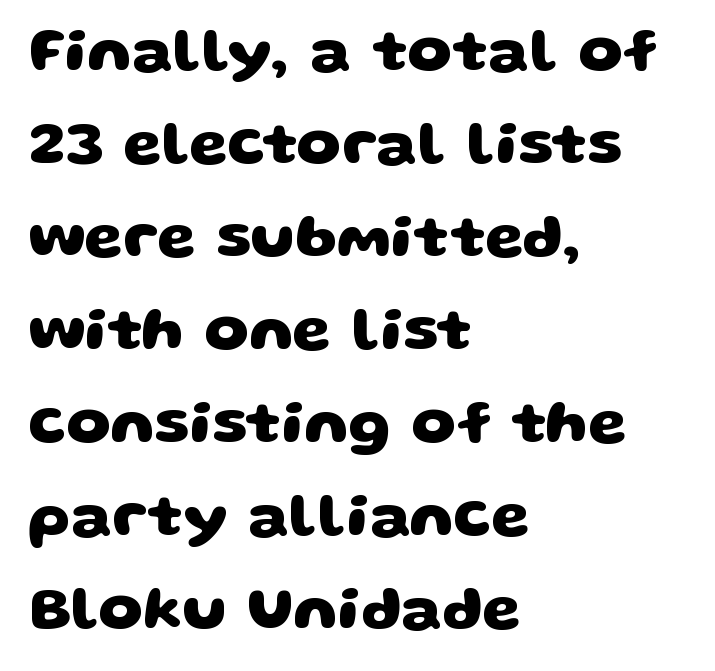
The text was rendered using a sans face with plain stroke endings. Each glyph is drawn with heavy, bold strokes. Tracking value appears to be zero — textbook default spacing. Caption: multi-line text, flush left, ragged right. Notice how descenders clear the ascenders below comfortably — that's standard leading. Only glyphs here, with clear space below each row.
